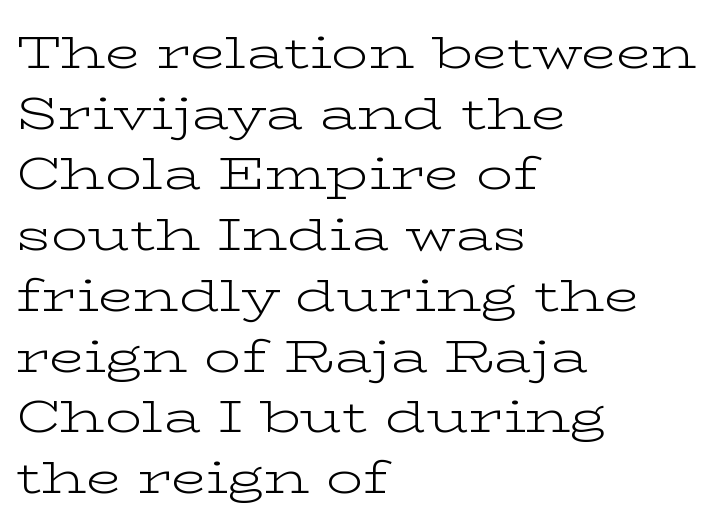
Heaviness? Minimal to ordinary, like unemphasized prose. This is roman type, the default non-slanted kind. These lines keep a tight, regular rhythm from letter to letter. Each letter keeps its own natural width here, so spacing adapts to shape. A normal amount of white space separates one row of letters from the next.
